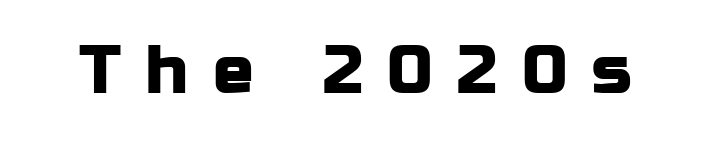
The image shows 68 px sans-serif type, upright; set unusually wide letter spacing (+0.36 em), not underlined; low stroke contrast and a medium x-height.
